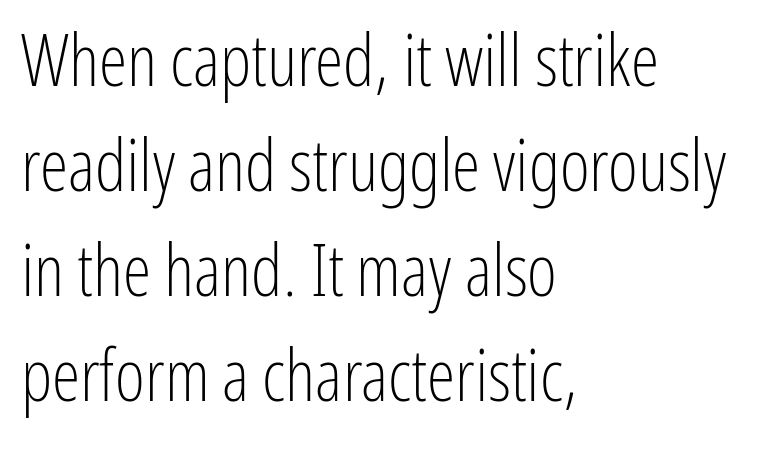
The image shows 72 px light, condensed sans-serif type, upright; set left-aligned, normal line spacing (1.46x), normal letter spacing, not underlined; low stroke contrast and a medium x-height.
